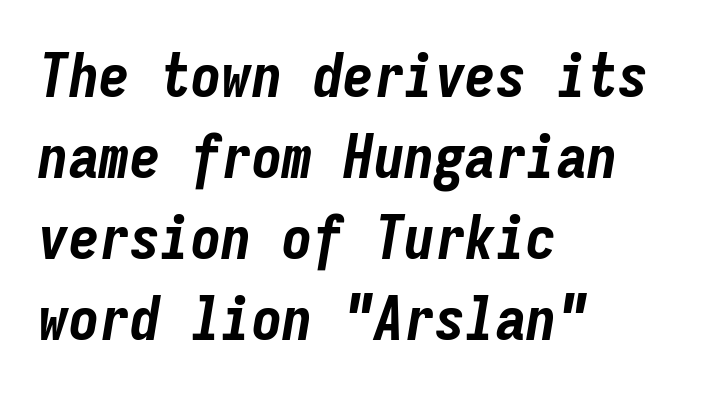
Q: Is the text bold? A: Yes.
Q: Is the text italic (slanted)? A: Yes, it leans right by about 9 degrees.
Q: Is the text underlined? A: No.
Q: How is the paragraph aligned? A: Left-aligned.
Q: Is the spacing between letters normal or unusually wide? A: Normal.
Q: Is the spacing between lines tight, normal or loose? A: Normal.
Q: Width (condensed, normal, or wide)? A: Condensed.
Q: Stroke contrast? A: Low.
Q: x-height? A: Medium.
Q: Monospaced? A: Yes.
